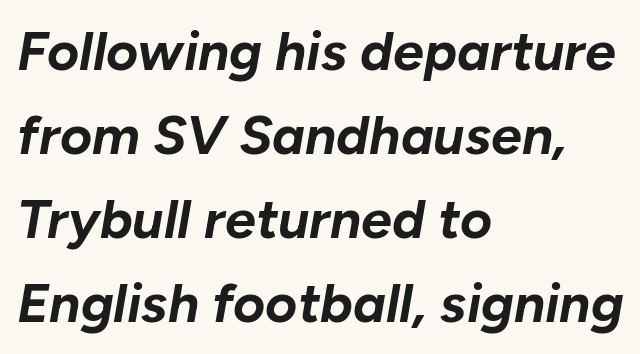
Compared with typical paragraphs, the rows here are spaced about the same. Spacing between characters is what you'd get straight out of the box. Every character sits at an angle, as italics do. Unmarked baselines from the first word to the last. Every letter is thick-stroked: bold, no question. This sample has the flowing, uneven cadence of proportional lettering.
